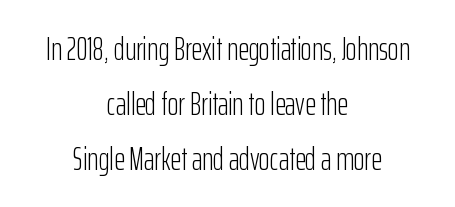
{"serif": "no", "italic": "no", "bold": "no", "weight": "light", "width": "condensed", "stroke_contrast": "low", "x_height": "medium", "monospaced": "no", "underline": "no", "align": "center", "line_spacing": "normal", "line_spacing_ratio": 1.66, "letter_spacing": "normal", "letter_spacing_em": 0.0, "glyph_px": 33}
